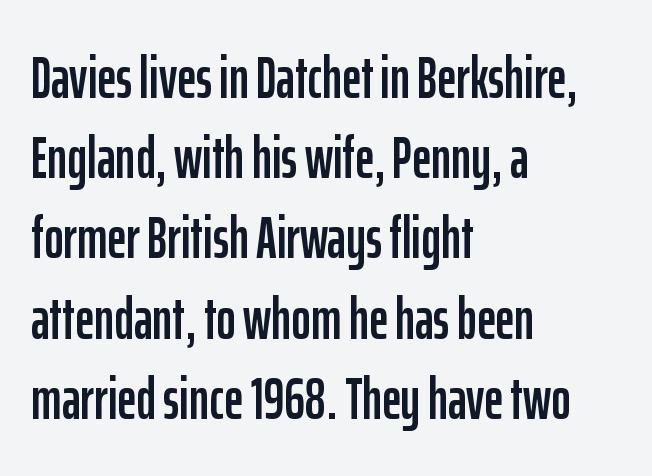
Each letter's strokes conclude bluntly, with no projecting serifs. Quick note: not italic, upright. Nobody touched the tracking dial on this one. The passage shown is typed in a proportional face where columns would drift.
